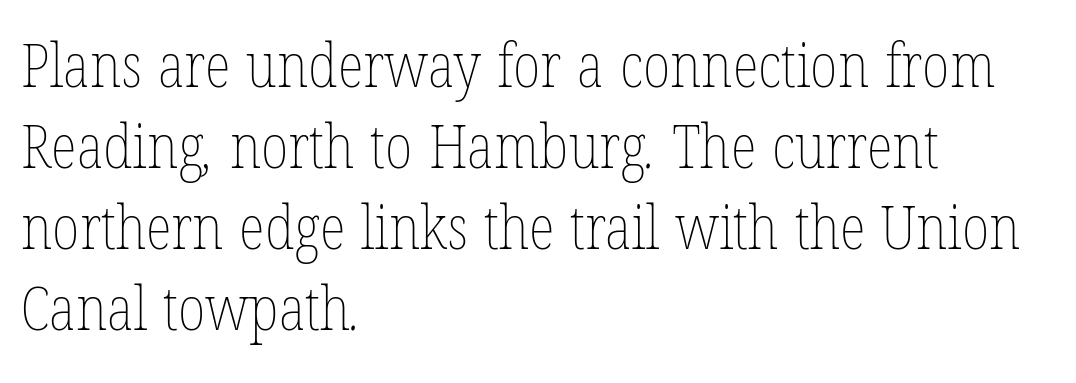
Short note: letters normally spaced. No word sits above an underline. Here the designer chose a conventional face with non-uniform glyph widths. This sample is left-justified, so line endings fall wherever the words run out. These lines sit exactly where default settings would place them. Is the type heavy? It reads as light-to-regular instead.
